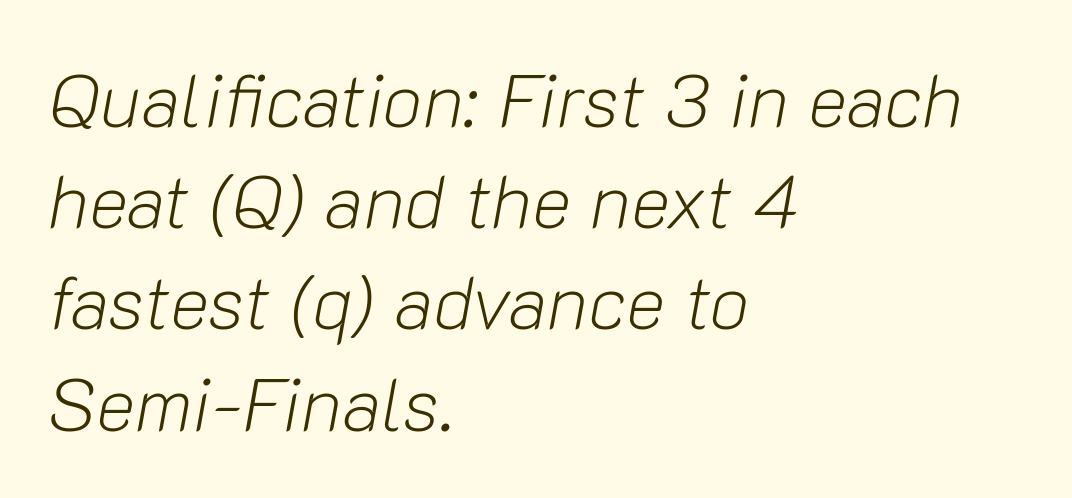
The image shows 75 px light type, italic (leaning right); set left-aligned, normal line spacing (1.35x), normal letter spacing, not underlined; low stroke contrast and a medium x-height.
